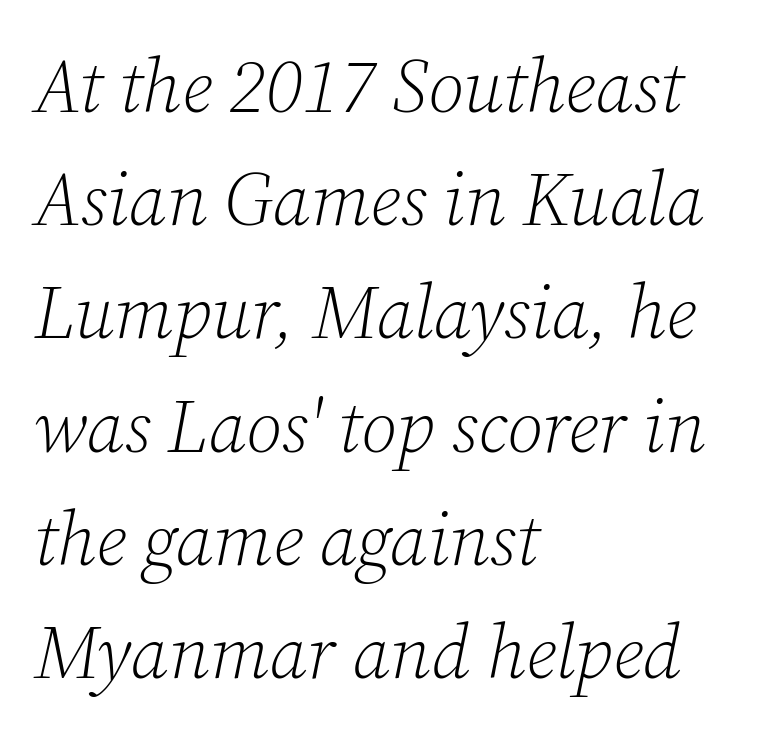
The image shows 75 px light serif type, italic (leaning right); set left-aligned, normal line spacing (1.51x), normal letter spacing, not underlined; low stroke contrast and a medium x-height.
